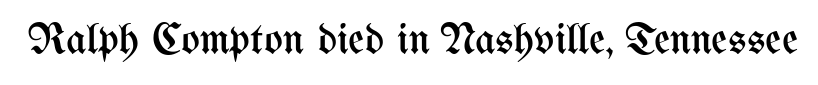
A roman cut, with each character standing at attention. Is this a fixed-width face? No — the glyphs have proportional, varying widths. Heaviness? Minimal to ordinary, like unemphasized prose. The space beneath each line is pristine and unruled.
